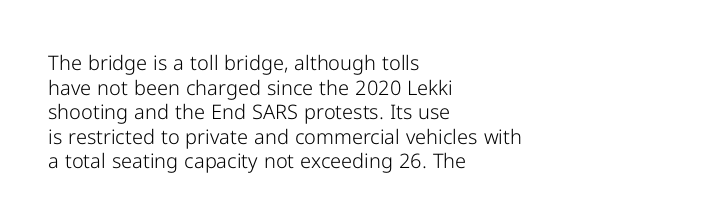
Q: Is the text bold? A: No.
Q: Is the text italic (slanted)? A: No, it is upright.
Q: Is the text underlined? A: No.
Q: How is the paragraph aligned? A: Left-aligned.
Q: Is the spacing between letters normal or unusually wide? A: Normal.
